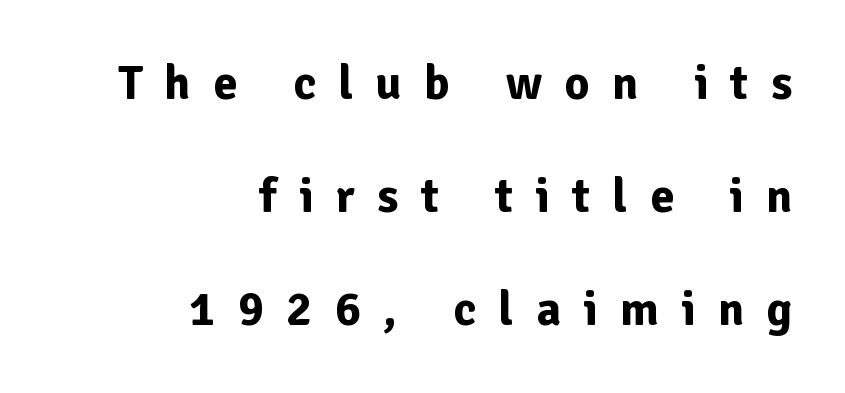
Q: Is the text bold? A: Yes.
Q: Is the text italic (slanted)? A: No, it is upright.
Q: Is the typeface a serif or a sans-serif typeface? A: Sans-serif.
Q: Is the text underlined? A: No.
Q: How is the paragraph aligned? A: Right-aligned.
Q: Is the spacing between letters normal or unusually wide? A: Unusually wide.
Q: Is the spacing between lines tight, normal or loose? A: Loose.
Q: Width (condensed, normal, or wide)? A: Normal.
Q: Stroke contrast? A: Low.
Q: x-height? A: Medium.
Q: Monospaced? A: No.
